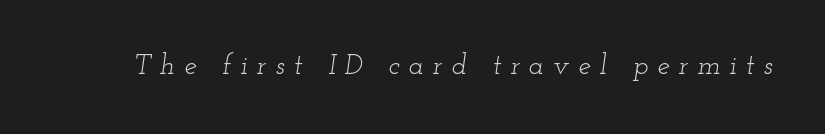
{"serif": "yes", "italic": "yes", "lean": "right", "slant_degrees": 12, "bold": "no", "weight": "light", "width": "wide", "stroke_contrast": "low", "x_height": "small", "monospaced": "no", "underline": "no", "letter_spacing": "wide", "letter_spacing_em": 0.32, "glyph_px": 28}
